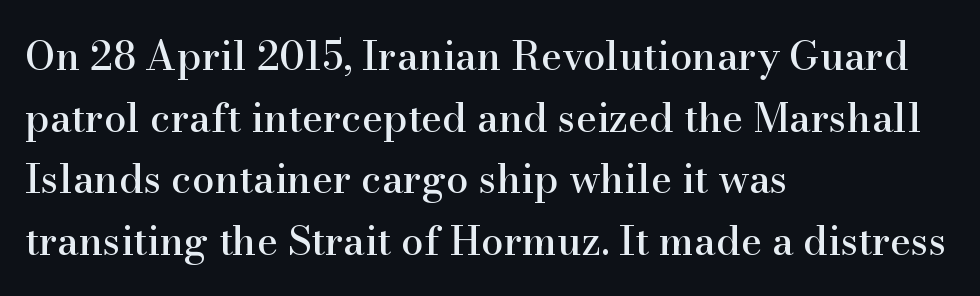
{"serif": "yes", "italic": "no", "width": "normal", "stroke_contrast": "high", "x_height": "small", "monospaced": "no", "underline": "no", "align": "left", "line_spacing": "normal", "line_spacing_ratio": 1.54, "letter_spacing": "normal", "letter_spacing_em": 0.0, "glyph_px": 40}
